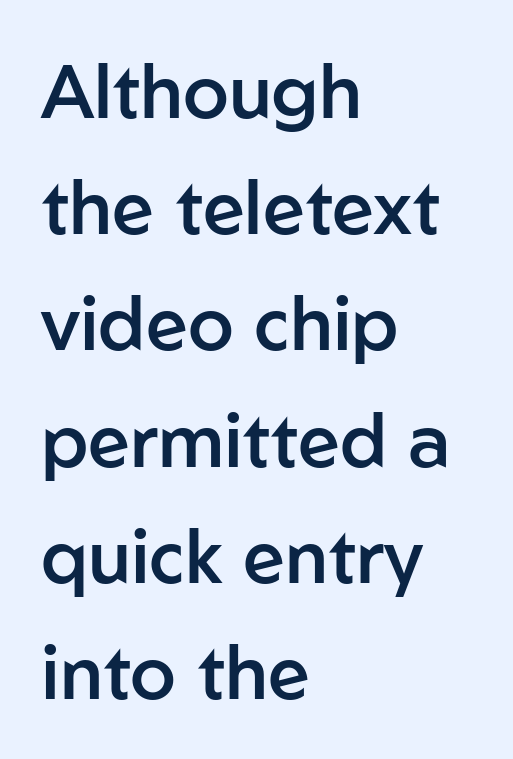
The image shows 75 px semibold sans-serif type, upright; set left-aligned, normal line spacing (1.55x), normal letter spacing, not underlined; low stroke contrast and a medium x-height.
